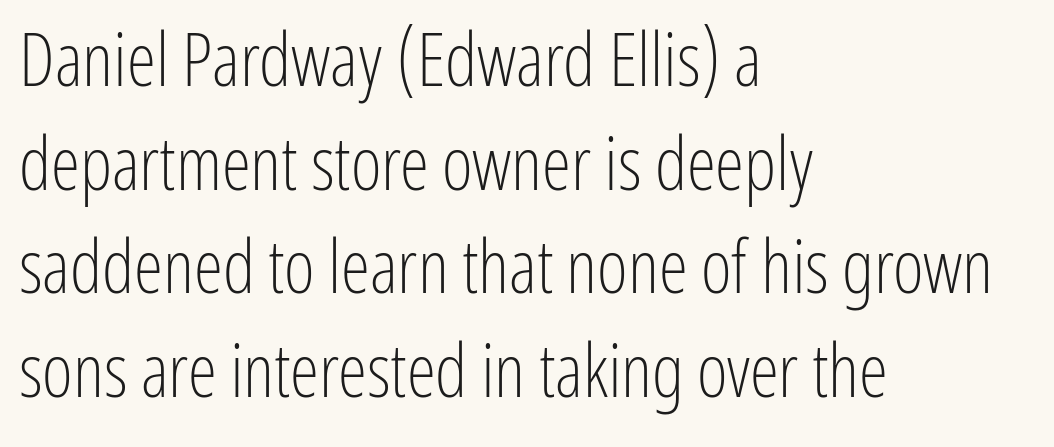
{"serif": "no", "italic": "no", "bold": "no", "weight": "light", "width": "condensed", "stroke_contrast": "low", "x_height": "medium", "monospaced": "no", "underline": "no", "align": "left", "line_spacing": "normal", "line_spacing_ratio": 1.4, "letter_spacing": "normal", "letter_spacing_em": 0.0, "glyph_px": 74}
